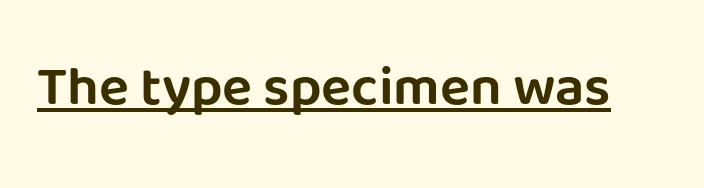
{"serif": "no", "italic": "no", "width": "normal", "stroke_contrast": "low", "x_height": "large", "monospaced": "no", "underline": "yes", "letter_spacing": "normal", "letter_spacing_em": 0.0, "glyph_px": 56}
